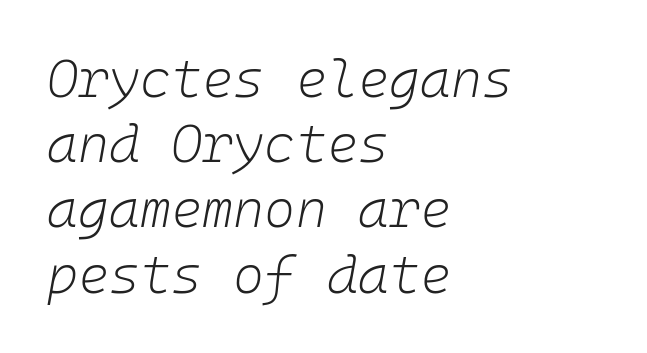
Q: Is the text bold? A: No.
Q: Is the text italic (slanted)? A: Yes, it leans right by about 10 degrees.
Q: Is the text underlined? A: No.
Q: How is the paragraph aligned? A: Left-aligned.
Q: Is the spacing between letters normal or unusually wide? A: Normal.
Q: Width (condensed, normal, or wide)? A: Normal.
Q: Stroke contrast? A: Low.
Q: x-height? A: Medium.
